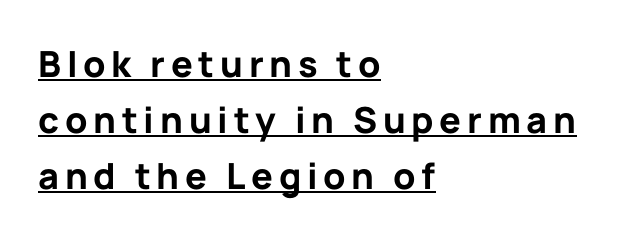
{"serif": "no", "italic": "no", "bold": "yes", "weight": "bold", "width": "normal", "stroke_contrast": "low", "x_height": "medium", "monospaced": "no", "underline": "yes", "align": "left", "line_spacing": "normal", "line_spacing_ratio": 1.56, "glyph_px": 36}
